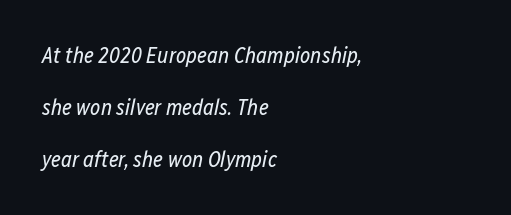
The image shows 22 px text type, italic (leaning right); set left-aligned, loose line spacing (2.36x), normal letter spacing, not underlined.
